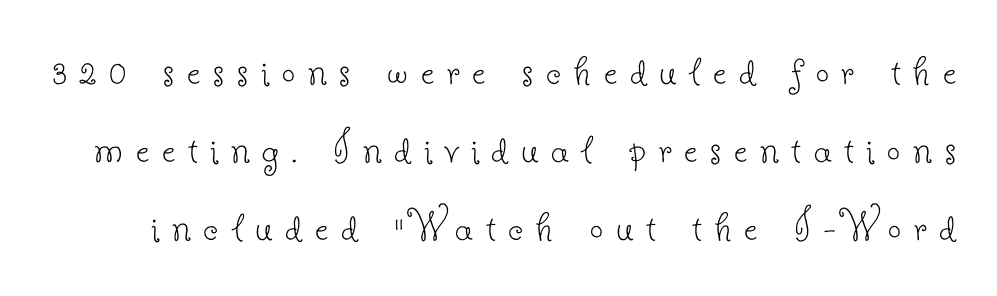
The image shows 47 px thin serif type, upright; set normal line spacing (1.66x), unusually wide letter spacing (+0.27 em), not underlined; low stroke contrast and a small x-height.
